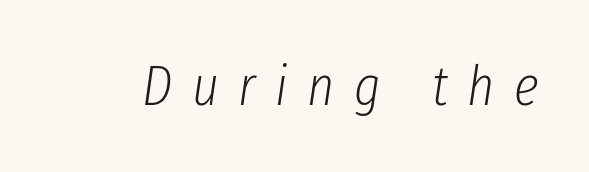
Students, note that the glyphs here are deliberately spaced far apart. Posture: slanted. Do the characters align in a grid? No, the font is proportional. Heaviness? Minimal to ordinary, like unemphasized prose. Plain, unruled lines of type.
